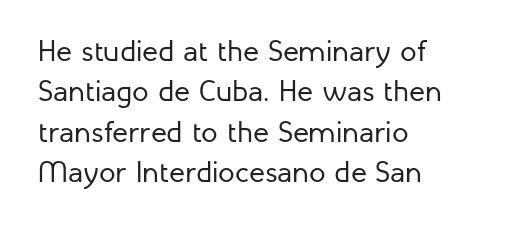
The characters display no serif detailing; their extremities are plain. In CSS terms this would be text-align: left. Ordinary non-slanted type is in use. A typesetter would call this proportional, since set widths differ per character.
